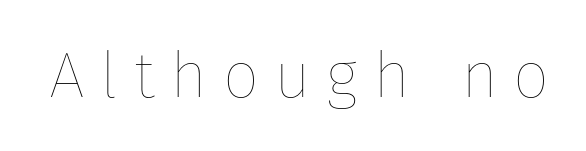
Substantial extra tracking has been applied to these lines. The passage shown is not underscored anywhere. Counters stay open thanks to moderate or lighter strokes. Does the lettering tilt? It doesn't — this is upright.
